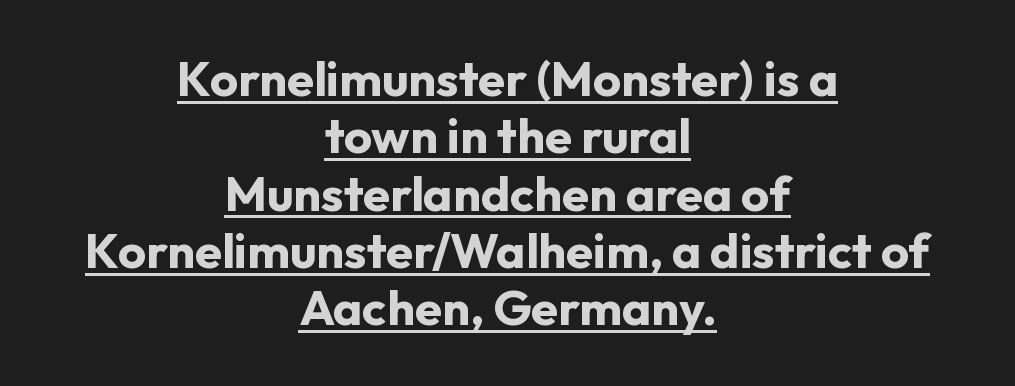
{"serif": "no", "italic": "no", "bold": "yes", "weight": "bold", "width": "normal", "stroke_contrast": "low", "x_height": "medium", "monospaced": "no", "underline": "yes", "align": "center", "line_spacing_ratio": 1.17, "letter_spacing": "normal", "letter_spacing_em": 0.0, "glyph_px": 49}
